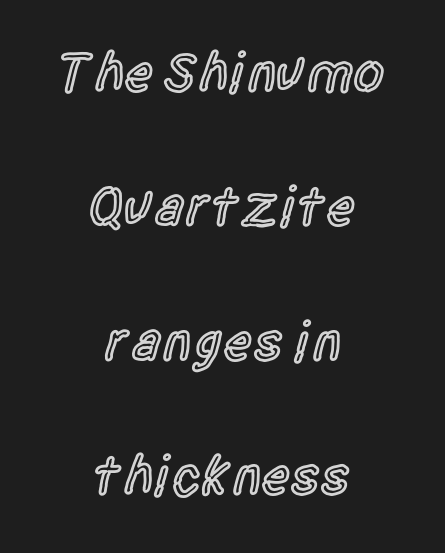
The image shows 56 px semibold, condensed sans-serif type; set centered, loose line spacing (2.4x), normal letter spacing, not underlined; a large x-height.
